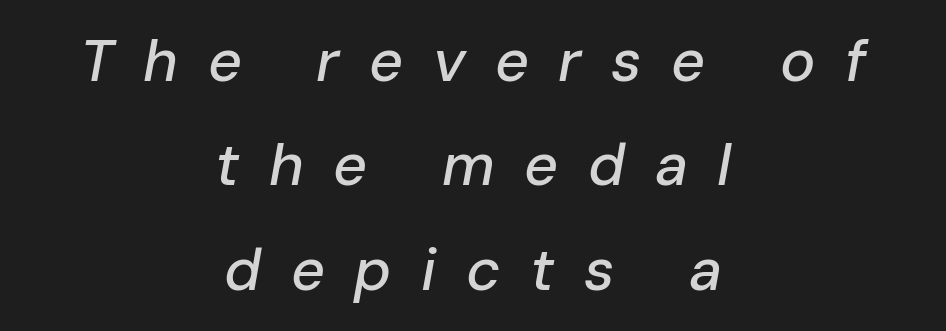
A student would call this center alignment; a typographer would say set centered. Any mark beneath the type? The region is blank. Here the designer chose a conventional face with non-uniform glyph widths. Tracking value appears strongly positive — letters spread wide. Quick note: italic.
